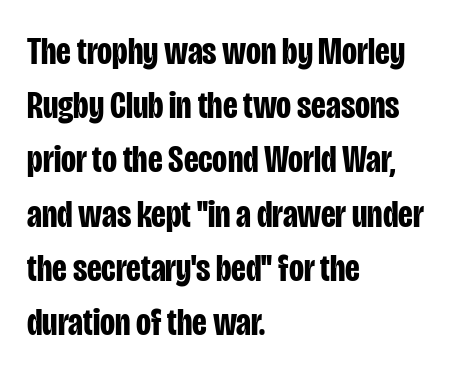
The passage shown is emphatically bold. Glance below the letters and you will spot only blank space. Look at the bottom of the vertical strokes: they stop flat, with no serifs. Where is the straight margin? On the left.
